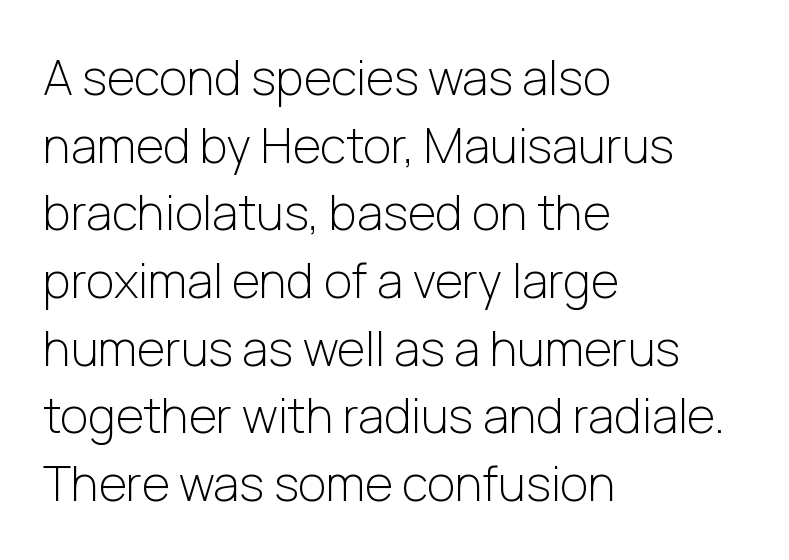
{"serif": "no", "italic": "no", "bold": "no", "weight": "light", "width": "normal", "stroke_contrast": "low", "x_height": "medium", "monospaced": "no", "underline": "no", "align": "left", "line_spacing": "normal", "line_spacing_ratio": 1.41, "letter_spacing": "normal", "letter_spacing_em": 0.0, "glyph_px": 48}
